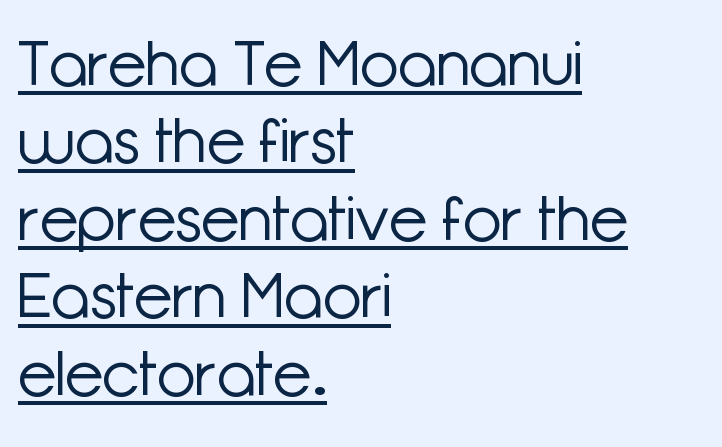
The image shows 63 px light sans-serif type, upright; set left-aligned, line spacing 1.23x, normal letter spacing, underlined; low stroke contrast and a medium x-height.
